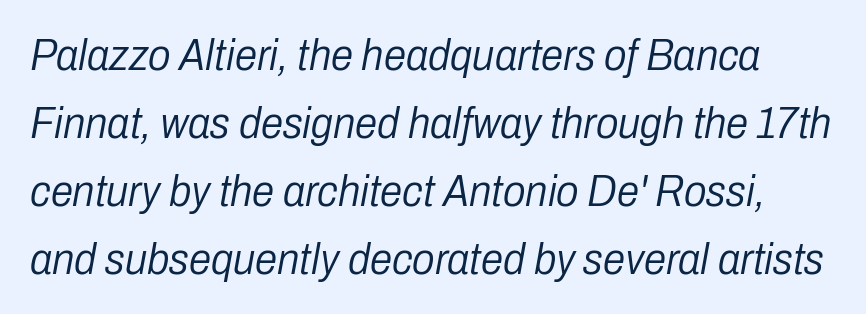
Q: Is the text bold? A: No.
Q: Is the text italic (slanted)? A: Yes, it leans right by about 10 degrees.
Q: Is the text underlined? A: No.
Q: Is the spacing between letters normal or unusually wide? A: Normal.
Q: Is the spacing between lines tight, normal or loose? A: Normal.
Q: Width (condensed, normal, or wide)? A: Condensed.
Q: Stroke contrast? A: Low.
Q: x-height? A: Medium.
Q: Monospaced? A: No.
